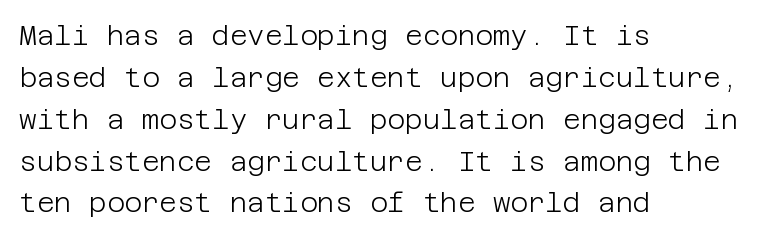
Anything drawn beneath the words? Only blank space. Each word holds together tightly as a unit, with standard inter-letter gaps. Each stroke keeps to a modest, everyday thickness or less. Normally led — the rows are evenly, conventionally spaced. In CSS terms this would be text-align: left. Does the lettering tilt? It doesn't — this is upright.
